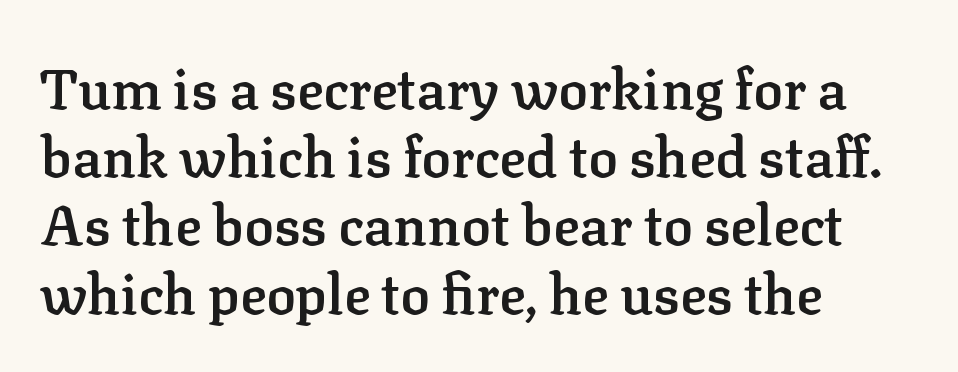
As a designer I'd log this as weight 600, semibold. Old-style or modern, the face here clearly has serifs. Descender tails drop into unmarked territory. The line texture is even and compact thanks to regular tracking.
